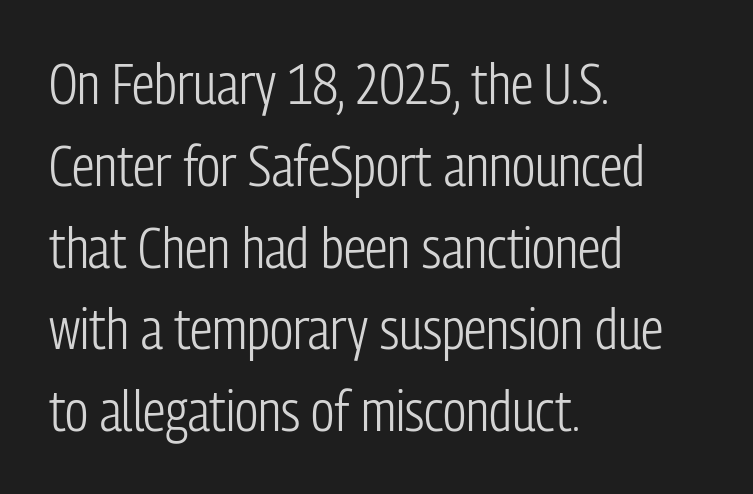
The image shows 56 px light, condensed sans-serif type, upright; set left-aligned, normal line spacing (1.46x), normal letter spacing, not underlined; low stroke contrast and a medium x-height.
